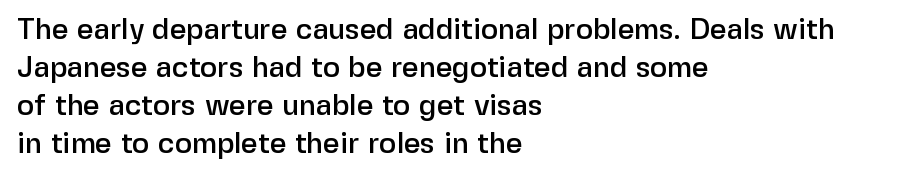
Nothing sits at the stroke ends, so this counts as sans-serif. Characters follow at the spacing the type designer built in. In terms of leading, this rendering sits right in the middle. Words float on clear page, feet unadorned. One-word summary of the alignment: left.
